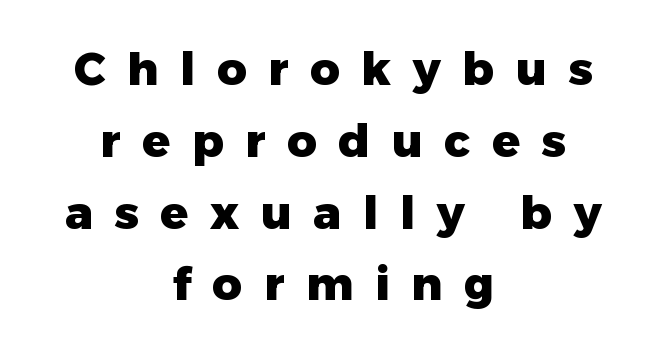
Q: Is the text bold? A: Yes.
Q: Is the text italic (slanted)? A: No, it is upright.
Q: Is the typeface a serif or a sans-serif typeface? A: Sans-serif.
Q: Is the text underlined? A: No.
Q: How is the paragraph aligned? A: Centered.
Q: Is the spacing between letters normal or unusually wide? A: Unusually wide.
Q: Is the spacing between lines tight, normal or loose? A: Normal.
Q: Width (condensed, normal, or wide)? A: Normal.
Q: Stroke contrast? A: Low.
Q: x-height? A: Medium.
Q: Monospaced? A: No.
